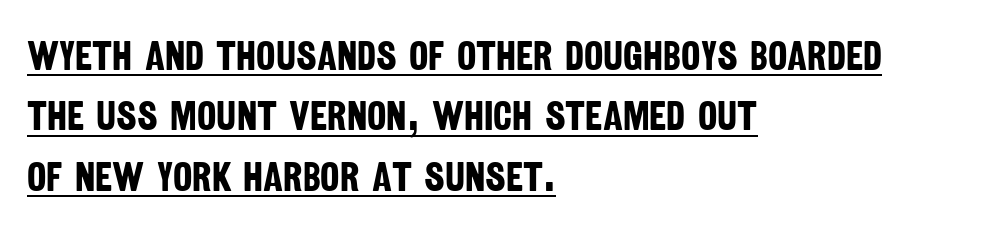
{"serif": "no", "bold": "yes", "weight": "bold", "width": "condensed", "stroke_contrast": "low", "x_height": "large", "monospaced": "no", "underline": "yes", "align": "left", "line_spacing": "normal", "line_spacing_ratio": 1.47, "letter_spacing": "normal", "letter_spacing_em": 0.0, "glyph_px": 41}
